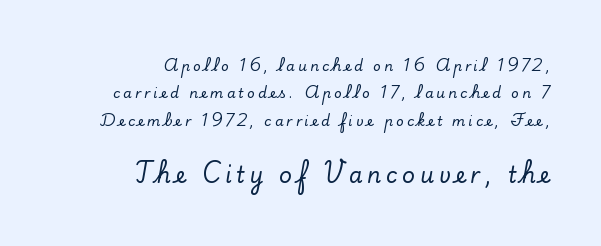
Q: Is the text italic (slanted)? A: Yes.
Q: Is the text underlined? A: No.
Q: How is the paragraph aligned? A: Right-aligned.
Q: Is the spacing between letters normal or unusually wide? A: Unusually wide.
Q: Is the spacing between lines tight, normal or loose? A: Loose.
Q: Which block of text is set in a larger size, the first (top) or the second (bottom)? A: The second (bottom) one.
